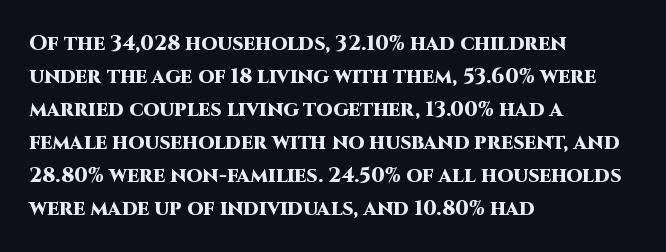
The image shows 21 px bold type, upright; set left-aligned, normal line spacing (1.57x), normal letter spacing, not underlined.
